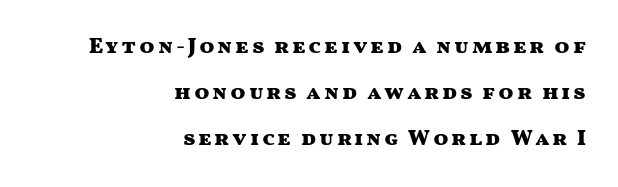
In terms of weight, the rendering is a true, heavy bold. The baseline area is clear. Notice how the stems are strictly vertical — no italics here. A student would call this right alignment; a typographer would say flush right, rag left. Baseline-to-baseline distance is far greater than the letter height.
